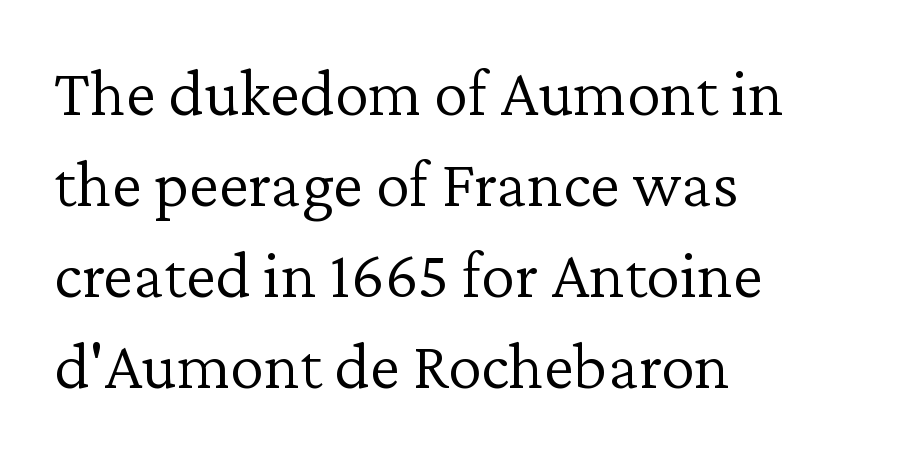
{"serif": "yes", "italic": "no", "bold": "no", "weight": "light", "width": "normal", "stroke_contrast": "low", "x_height": "medium", "monospaced": "no", "underline": "no", "align": "left", "line_spacing": "normal", "line_spacing_ratio": 1.34, "letter_spacing": "normal", "letter_spacing_em": 0.0, "glyph_px": 68}
